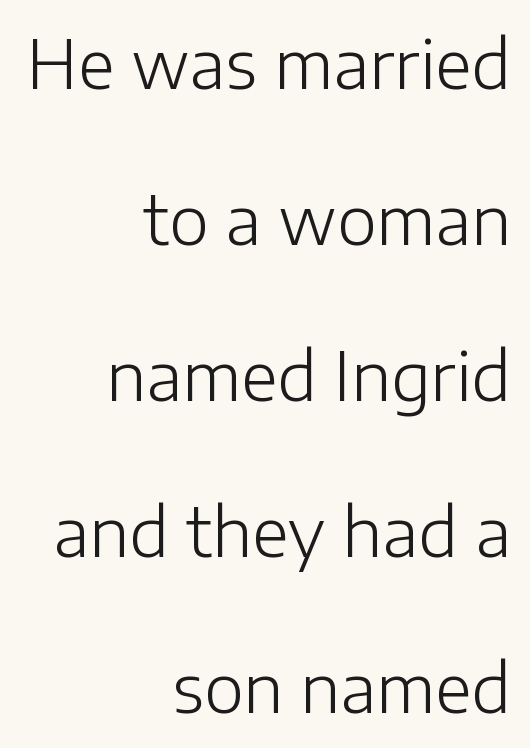
The image shows 67 px light sans-serif type, upright; set right-aligned, loose line spacing (2.33x), normal letter spacing, not underlined; low stroke contrast and a medium x-height.
